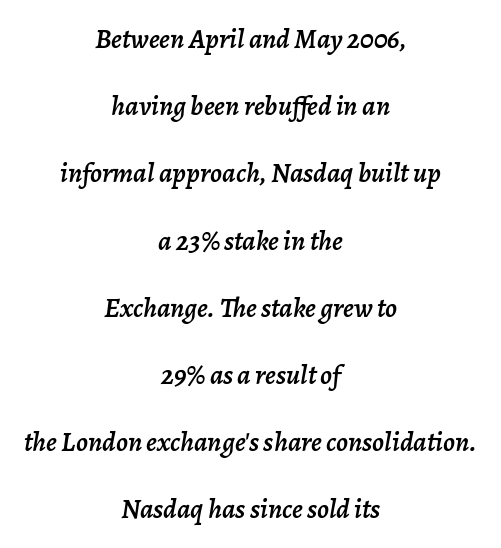
Q: Is the text italic (slanted)? A: Yes, it leans right by about 7 degrees.
Q: Is the text underlined? A: No.
Q: How is the paragraph aligned? A: Centered.
Q: Is the spacing between letters normal or unusually wide? A: Normal.
Q: Is the spacing between lines tight, normal or loose? A: Loose.
Q: Width (condensed, normal, or wide)? A: Normal.
Q: Stroke contrast? A: Low.
Q: x-height? A: Medium.
Q: Monospaced? A: No.
